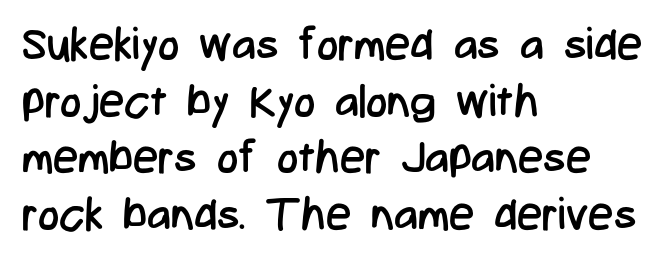
Q: Is the text bold? A: No.
Q: Is the text italic (slanted)? A: No, it is upright.
Q: Is the typeface a serif or a sans-serif typeface? A: Sans-serif.
Q: Is the text underlined? A: No.
Q: How is the paragraph aligned? A: Left-aligned.
Q: Is the spacing between letters normal or unusually wide? A: Normal.
Q: Is the spacing between lines tight, normal or loose? A: Normal.
Q: Width (condensed, normal, or wide)? A: Condensed.
Q: Stroke contrast? A: Low.
Q: x-height? A: Medium.
Q: Monospaced? A: No.
